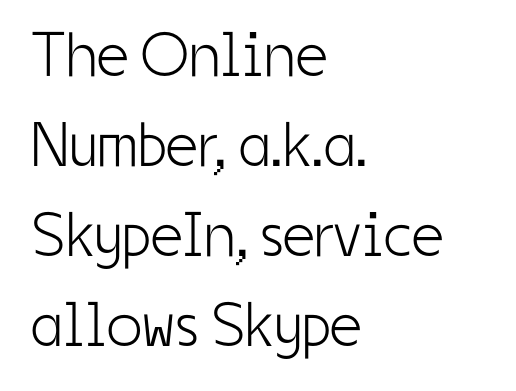
Q: Is the text bold? A: No.
Q: Is the text italic (slanted)? A: No, it is upright.
Q: Is the typeface a serif or a sans-serif typeface? A: Sans-serif.
Q: Is the text underlined? A: No.
Q: How is the paragraph aligned? A: Left-aligned.
Q: Is the spacing between letters normal or unusually wide? A: Normal.
Q: Is the spacing between lines tight, normal or loose? A: Normal.
Q: Width (condensed, normal, or wide)? A: Condensed.
Q: Stroke contrast? A: Low.
Q: x-height? A: Medium.
Q: Monospaced? A: No.
